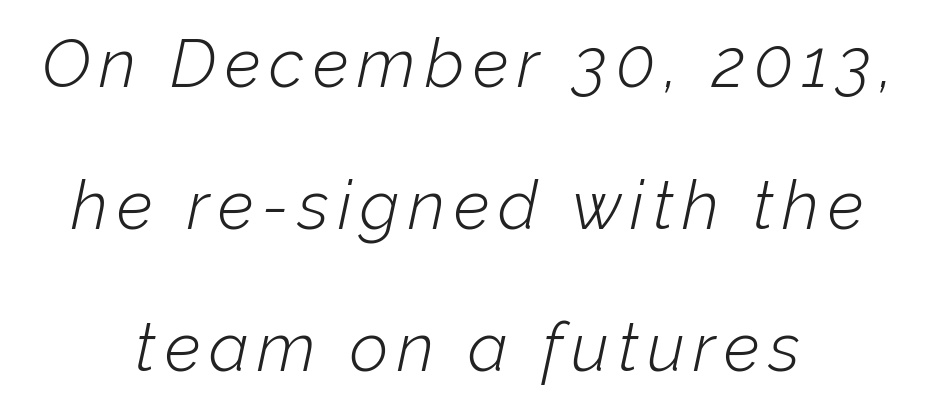
Nobody drew a line under any word here. Summary of vertical rhythm: relaxed, with wide interline spacing. Leftover space on each line is divided equally before and after the words. If you drew a line through each stem, it would be angled. The face used here is proportionally spaced, like ordinary book or web type. No heavy texture on the line: the type isn't bold.
